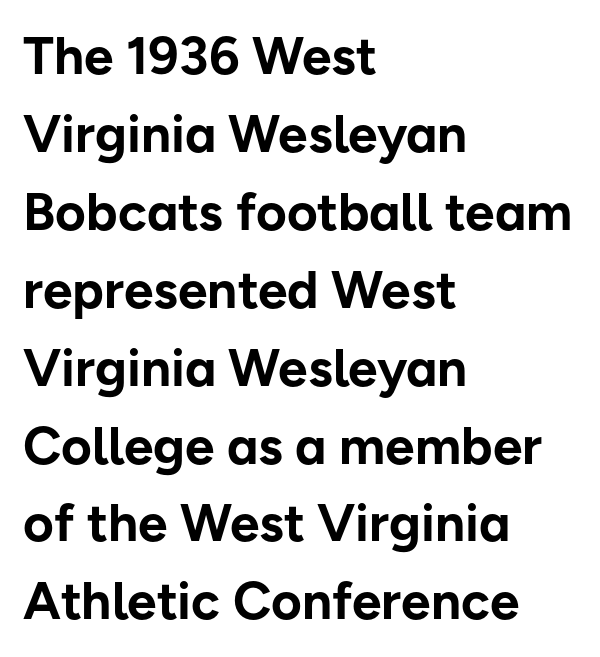
The image shows 53 px bold sans-serif type, upright; set left-aligned, normal line spacing (1.47x), normal letter spacing, not underlined; low stroke contrast and a medium x-height.
